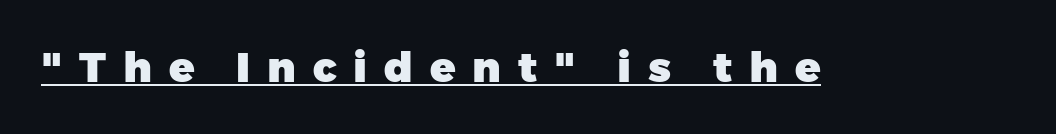
Q: Is the text bold? A: Yes.
Q: Is the text italic (slanted)? A: No, it is upright.
Q: Is the typeface a serif or a sans-serif typeface? A: Sans-serif.
Q: Is the text underlined? A: Yes.
Q: Is the spacing between letters normal or unusually wide? A: Unusually wide.
Q: Width (condensed, normal, or wide)? A: Normal.
Q: Stroke contrast? A: Low.
Q: x-height? A: Medium.
Q: Monospaced? A: No.
